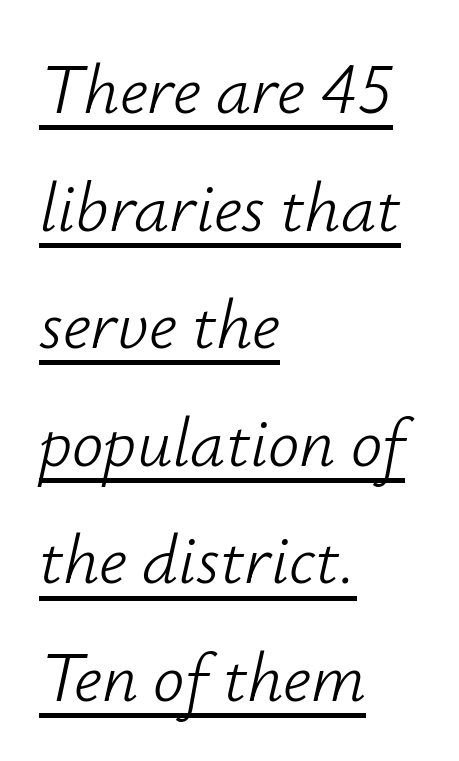
This is not heavy type; no bold has been used. Rows of type keep a routine distance in the vertical direction. Line beginnings align vertically; line endings do not. The letters advance in unequal steps, a hallmark of proportional type. Students, observe the line beneath the letters — that is underlining. Words appear dense and cohesive because spacing is normal.
